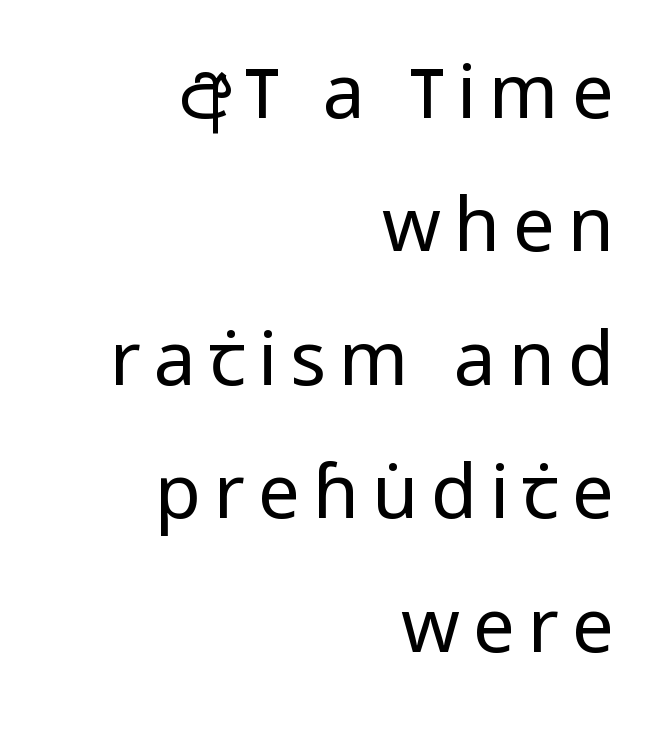
{"serif": "no", "italic": "no", "bold": "no", "weight": "regular", "width": "condensed", "stroke_contrast": "low", "x_height": "large", "monospaced": "no", "underline": "no", "align": "right", "line_spacing_ratio": 1.78, "glyph_px": 75}
